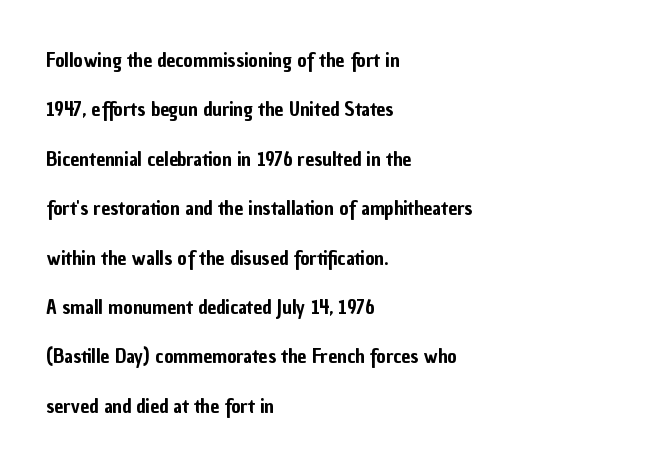
The image shows 20 px text type, upright; set left-aligned, loose line spacing (2.47x), normal letter spacing, not underlined.
